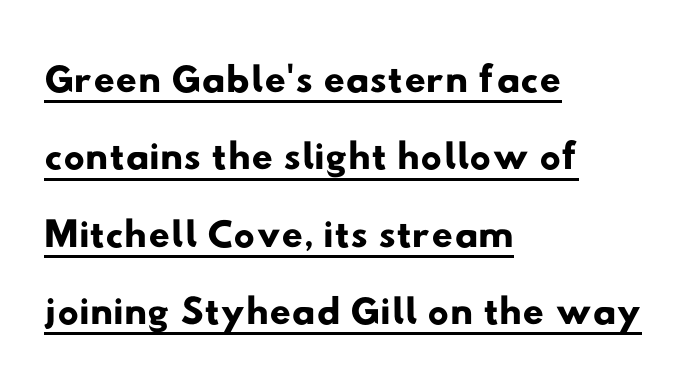
The rendering uses a moderate line-height, typical for paragraphs. You could not count columns in this text — the font is proportionally spaced. Stroke terminals: plain, sans-serif. The compositor pushed each line to the left boundary. Characters follow at the spacing the type designer built in.
